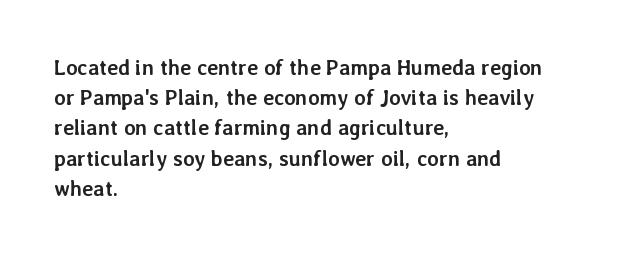
Q: Is the text bold? A: Yes.
Q: Is the text italic (slanted)? A: No, it is upright.
Q: Is the text underlined? A: No.
Q: How is the paragraph aligned? A: Left-aligned.
Q: Is the spacing between letters normal or unusually wide? A: Normal.
Q: Is the spacing between lines tight, normal or loose? A: Normal.
